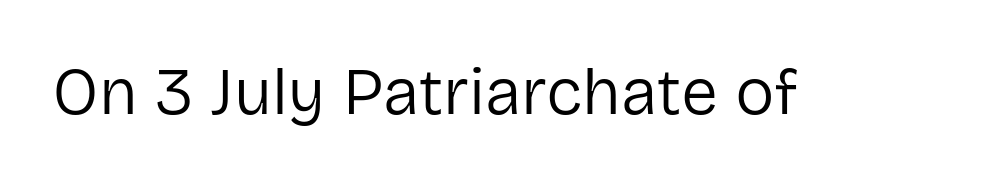
Q: Is the text bold? A: No.
Q: Is the text italic (slanted)? A: No, it is upright.
Q: Is the typeface a serif or a sans-serif typeface? A: Sans-serif.
Q: Is the text underlined? A: No.
Q: Is the spacing between letters normal or unusually wide? A: Normal.
Q: Width (condensed, normal, or wide)? A: Normal.
Q: Stroke contrast? A: Low.
Q: x-height? A: Medium.
Q: Monospaced? A: No.
